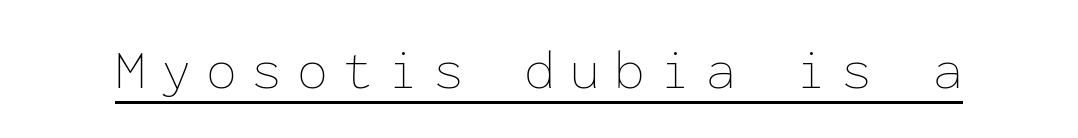
The image shows 56 px thin type, upright, monospaced; set unusually wide letter spacing (+0.26 em), underlined; low stroke contrast and a medium x-height.
